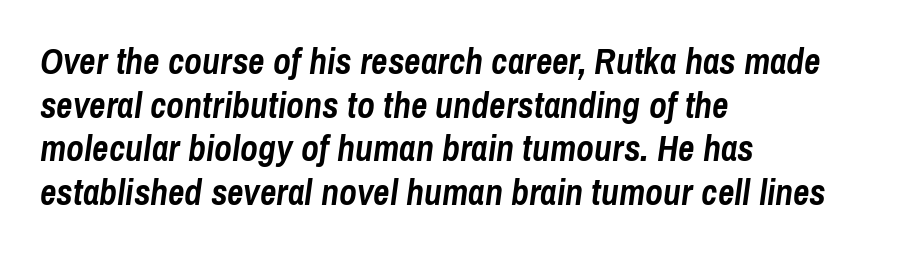
Q: Is the text bold? A: Yes.
Q: Is the text italic (slanted)? A: Yes, it leans right by about 8 degrees.
Q: Is the text underlined? A: No.
Q: How is the paragraph aligned? A: Left-aligned.
Q: Is the spacing between letters normal or unusually wide? A: Normal.
Q: Width (condensed, normal, or wide)? A: Condensed.
Q: Stroke contrast? A: Low.
Q: x-height? A: Medium.
Q: Monospaced? A: No.
